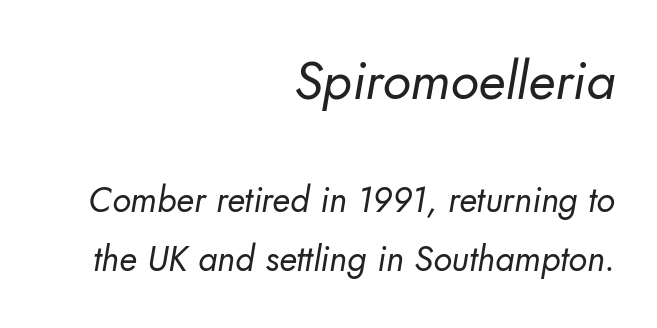
Which chunk is bigger? The first one — the top block dwarfs the bottom. Regarding serifs, this sample does without them. Proportional: the letters do not fall into vertical columns. The strokes carry an ordinary text weight at most. Vertically, the passage feels balanced, rows spaced as you'd expect. The passage is arranged like a letterhead date or caption credit — flush right.
